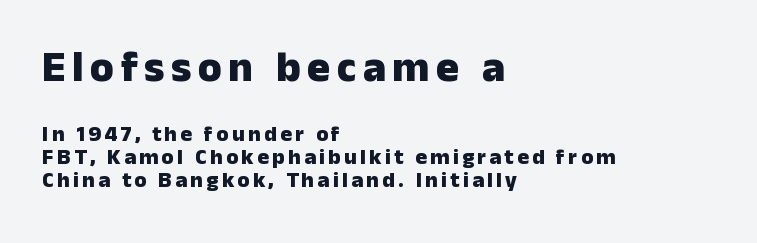
Q: Is the text bold? A: Yes.
Q: Is the text italic (slanted)? A: No, it is upright.
Q: Is the typeface a serif or a sans-serif typeface? A: Sans-serif.
Q: Is the text underlined? A: No.
Q: How is the paragraph aligned? A: Left-aligned.
Q: Is the spacing between lines tight, normal or loose? A: Tight.
Q: Which block of text is set in a larger size, the first (top) or the second (bottom)? A: The first (top) one.
Q: Width (condensed, normal, or wide)? A: Normal.
Q: Stroke contrast? A: Low.
Q: x-height? A: Medium.
Q: Monospaced? A: No.
